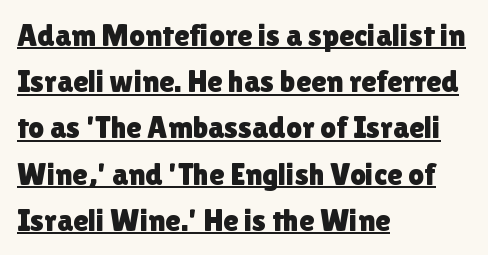
The image shows 31 px sans-serif type, upright; set left-aligned, normal line spacing (1.49x), normal letter spacing, underlined; low stroke contrast and a medium x-height.
